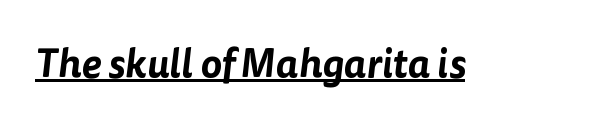
{"serif": "no", "width": "normal", "stroke_contrast": "low", "x_height": "medium", "monospaced": "no", "underline": "yes", "letter_spacing": "normal", "letter_spacing_em": 0.0, "glyph_px": 40}
